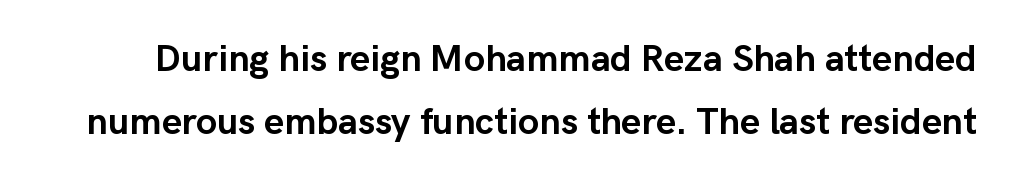
The image shows 38 px semibold sans-serif type, upright; set normal line spacing (1.66x), normal letter spacing, not underlined; low stroke contrast and a medium x-height.
